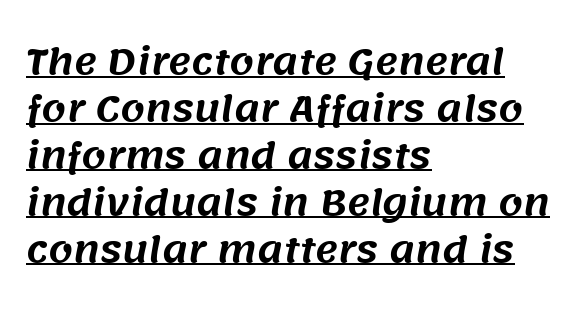
Q: Is the typeface a serif or a sans-serif typeface? A: Sans-serif.
Q: Is the text underlined? A: Yes.
Q: How is the paragraph aligned? A: Left-aligned.
Q: Is the spacing between letters normal or unusually wide? A: Normal.
Q: Is the spacing between lines tight, normal or loose? A: Normal.
Q: Width (condensed, normal, or wide)? A: Normal.
Q: Stroke contrast? A: Medium.
Q: x-height? A: Large.
Q: Monospaced? A: No.
